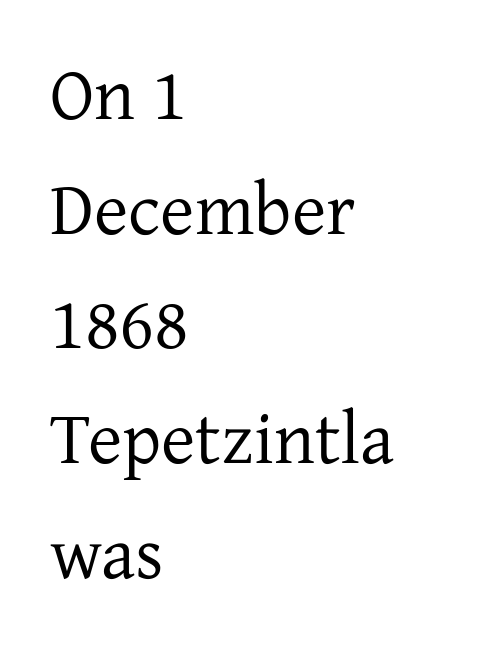
The image shows 74 px regular-weight serif type, upright; set left-aligned, normal line spacing (1.55x), normal letter spacing, not underlined; low stroke contrast and a medium x-height.
